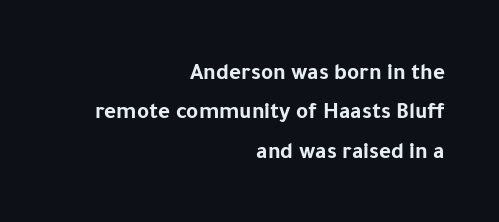
Q: Is the text bold? A: Yes.
Q: Is the text italic (slanted)? A: No, it is upright.
Q: Is the text underlined? A: No.
Q: How is the paragraph aligned? A: Right-aligned.
Q: Is the spacing between letters normal or unusually wide? A: Normal.
